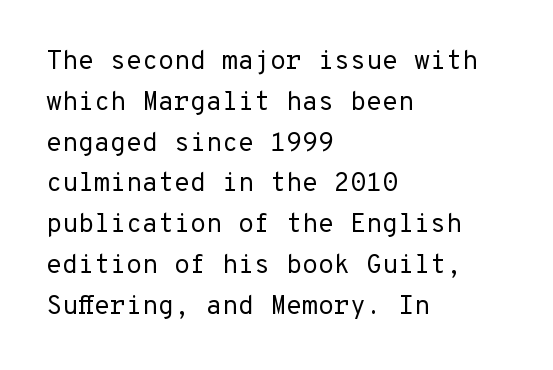
The gap between lines stays unmarked. No extra tracking has been applied to these lines. Does the leading feel generous? No, just average. Short and long lines alike share a common starting point at left.
